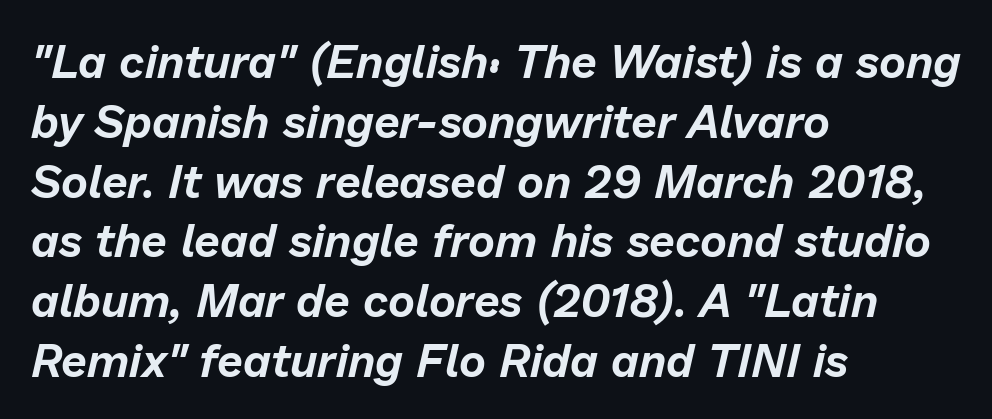
The image shows 46 px text type, italic (leaning right); set left-aligned, normal line spacing (1.3x), normal letter spacing, not underlined; low stroke contrast and a medium x-height.
